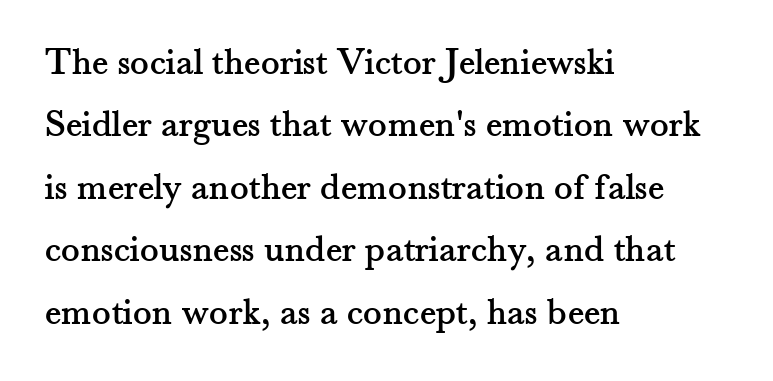
The image shows 39 px serif type, upright; set left-aligned, normal line spacing (1.6x), normal letter spacing, not underlined; medium stroke contrast and a small x-height.
